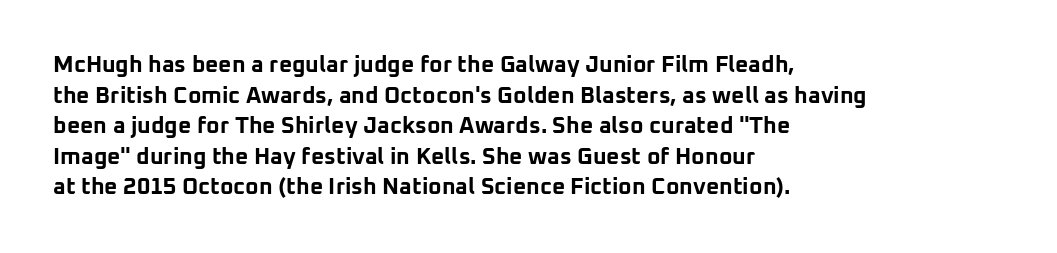
{"italic": "no", "bold": "yes", "underline": "no", "align": "left", "line_spacing": "normal", "line_spacing_ratio": 1.33, "letter_spacing": "normal", "letter_spacing_em": 0.0, "glyph_px": 23}
